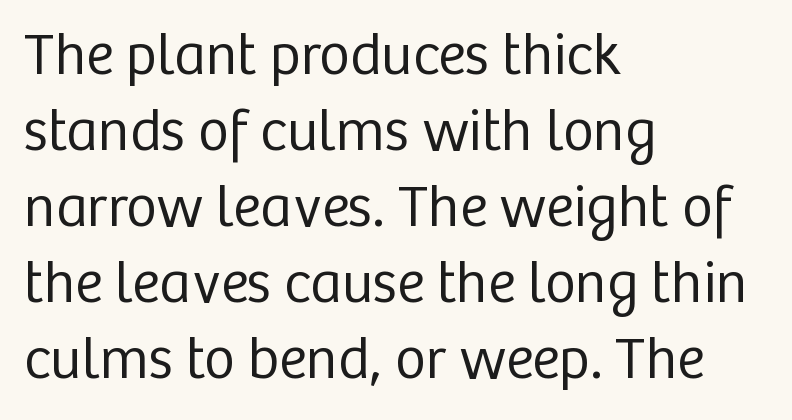
Q: Is the text bold? A: No.
Q: Is the text italic (slanted)? A: No, it is upright.
Q: Is the typeface a serif or a sans-serif typeface? A: Sans-serif.
Q: Is the text underlined? A: No.
Q: How is the paragraph aligned? A: Left-aligned.
Q: Is the spacing between letters normal or unusually wide? A: Normal.
Q: Is the spacing between lines tight, normal or loose? A: Normal.
Q: Width (condensed, normal, or wide)? A: Normal.
Q: Stroke contrast? A: Low.
Q: x-height? A: Medium.
Q: Monospaced? A: No.
